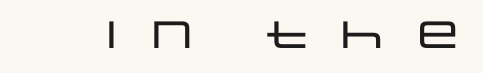
Q: Is the text italic (slanted)? A: No, it is upright.
Q: Is the typeface a serif or a sans-serif typeface? A: Sans-serif.
Q: Is the text underlined? A: No.
Q: Is the spacing between letters normal or unusually wide? A: Unusually wide.
Q: Width (condensed, normal, or wide)? A: Wide.
Q: Stroke contrast? A: Low.
Q: x-height? A: Large.
Q: Monospaced? A: No.
